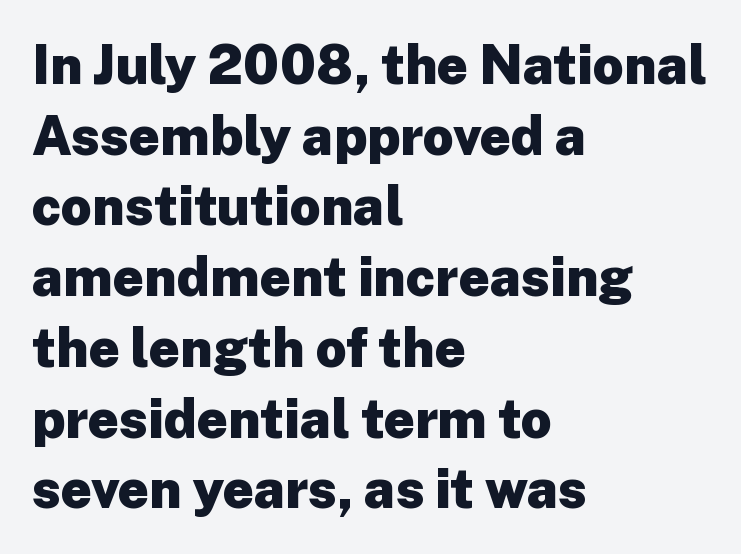
Look at the stroke-to-counter ratio: heavy, a bold. This sample uses a sans-serif face. Posture: straight, roman, zero tilt. Where is the straight margin? On the left. Leading matches the norm, producing a regular column. The foot of each line stays bare and open.
